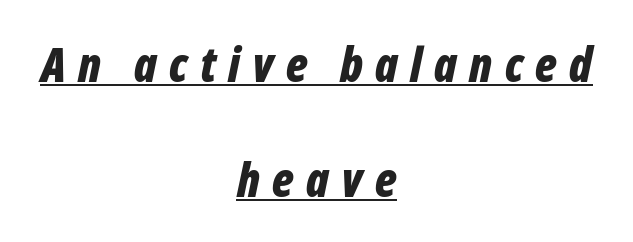
The image shows 47 px bold, condensed type, italic (leaning right); set centered, loose line spacing (2.44x), unusually wide letter spacing (+0.26 em), underlined; low stroke contrast and a medium x-height.
